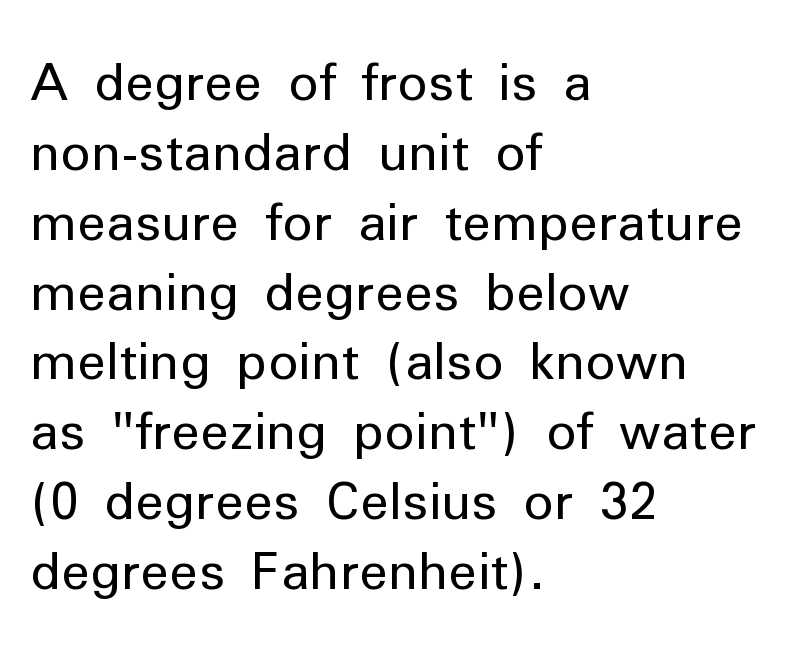
{"serif": "no", "italic": "no", "bold": "no", "weight": "regular", "width": "normal", "stroke_contrast": "low", "x_height": "medium", "monospaced": "no", "underline": "no", "align": "left", "line_spacing": "normal", "line_spacing_ratio": 1.37, "letter_spacing": "normal", "letter_spacing_em": 0.0, "glyph_px": 51}
